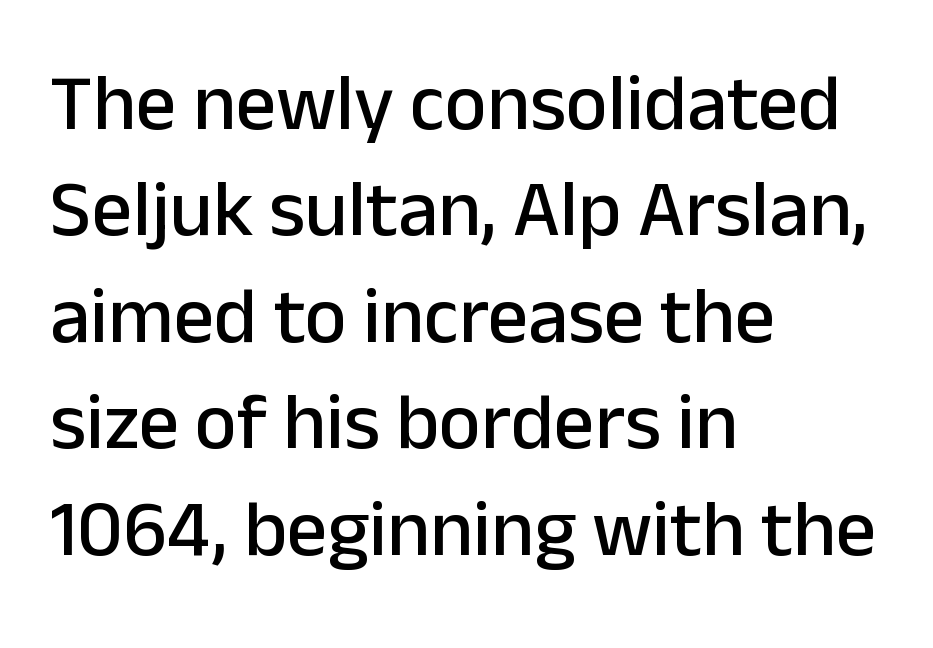
Q: Is the text italic (slanted)? A: No, it is upright.
Q: Is the typeface a serif or a sans-serif typeface? A: Sans-serif.
Q: Is the text underlined? A: No.
Q: How is the paragraph aligned? A: Left-aligned.
Q: Is the spacing between letters normal or unusually wide? A: Normal.
Q: Is the spacing between lines tight, normal or loose? A: Normal.
Q: Width (condensed, normal, or wide)? A: Normal.
Q: Stroke contrast? A: Low.
Q: x-height? A: Medium.
Q: Monospaced? A: No.
